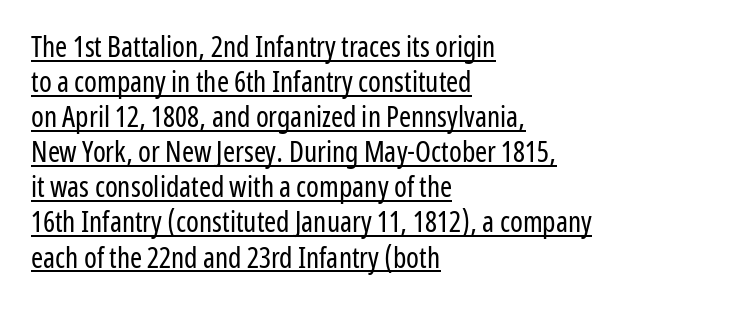
The image shows 29 px regular-weight, condensed sans-serif type, upright; set left-aligned, line spacing 1.21x, normal letter spacing, underlined; low stroke contrast and a medium x-height.
